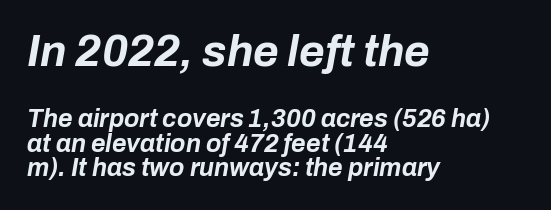
The image shows 44 px bold type, italic (leaning right); set left-aligned, tight line spacing (0.98x), normal letter spacing, not underlined; the first (top) block is 1.76x larger; low stroke contrast and a medium x-height.
